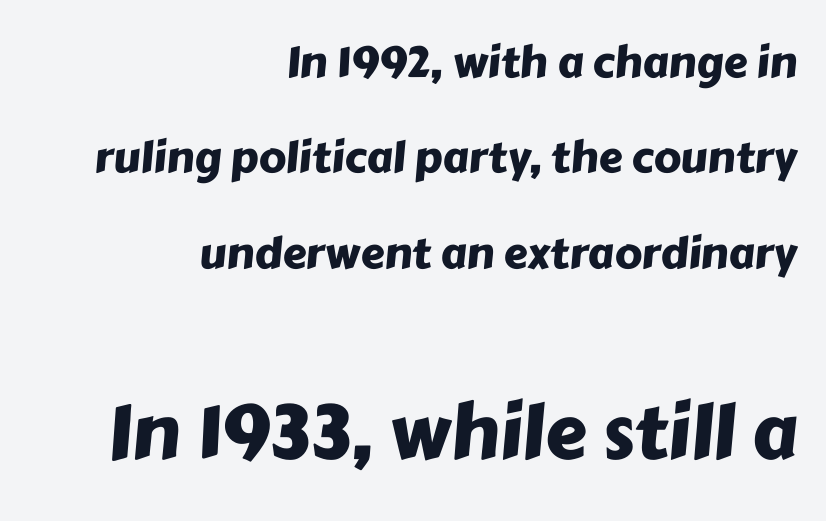
The image shows 75 px sans-serif type; set right-aligned, loose line spacing (2.22x), normal letter spacing, not underlined; the second (bottom) block is 1.74x larger; low stroke contrast and a medium x-height.
